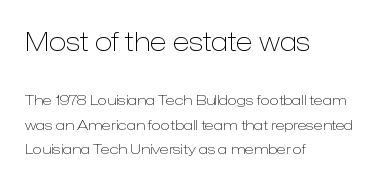
Only glyphs here, with clear space below each row. Is the lower block the larger one? No — the upper block carries the bigger type. Stems and bowls with no extra thickness — not bold. Every row of glyphs begins at an identical x-position on the left.
